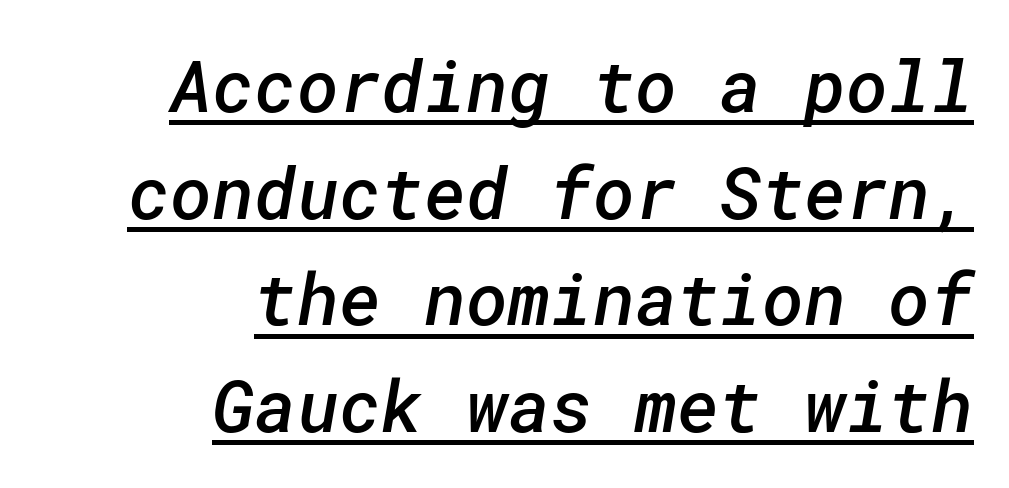
Short note: letters normally spaced. A typographer would call this underscored text. Stems and bowls a touch heavier than normal — semibold. The glyphs in this specimen are sans serif. This sample is right-justified, so line beginnings fall wherever the words allow. Successive baselines arrive at the customary interval.
